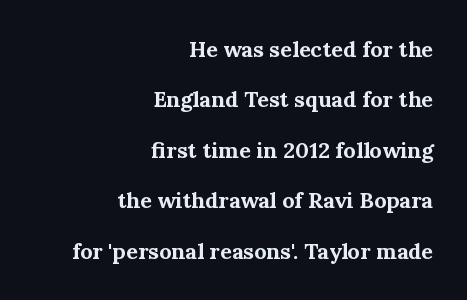
{"italic": "no", "bold": "yes", "underline": "no", "align": "right", "line_spacing": "loose", "line_spacing_ratio": 2.29, "letter_spacing": "normal", "letter_spacing_em": 0.0, "glyph_px": 22}
